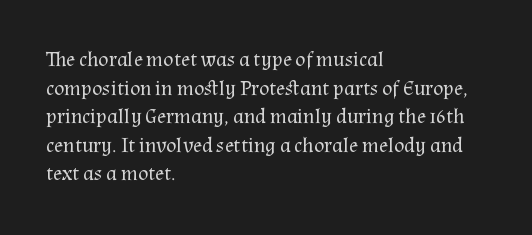
Line beginnings align vertically; line endings do not. Whoever set this chose a conventional vertical rhythm. Stroke mass is kept to a normal reading level or below. Nobody touched the tracking dial on this one.
